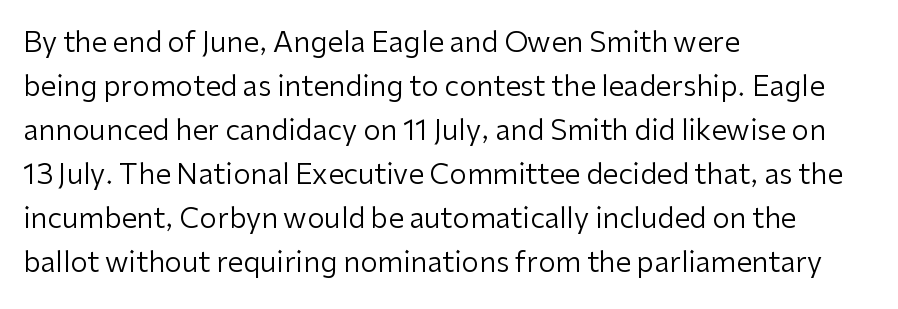
The image shows 28 px regular-weight sans-serif type, upright; set left-aligned, normal line spacing (1.57x), normal letter spacing, not underlined; low stroke contrast and a medium x-height.
